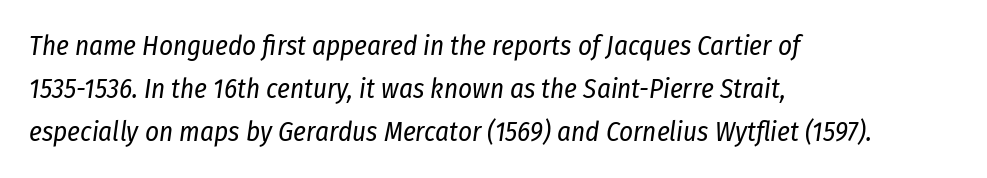
{"italic": "yes", "lean": "right", "slant_degrees": 8, "bold": "no", "underline": "no", "align": "left", "line_spacing": "normal", "line_spacing_ratio": 1.59, "letter_spacing": "normal", "letter_spacing_em": 0.0, "glyph_px": 27}
